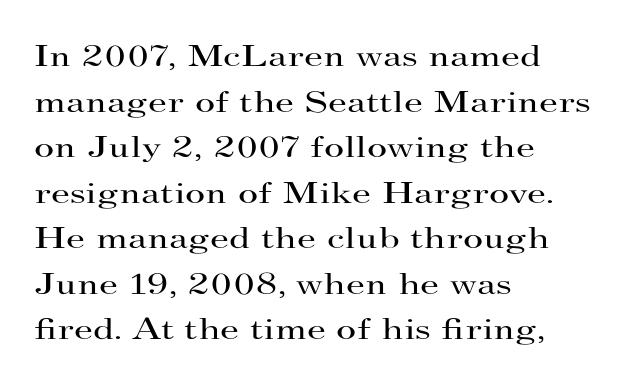
Weight: in the light-to-regular range. Rendered with straight, roman letterforms. Anything drawn beneath the words? Only blank space. Here the glyphs are tracked normally, forming tight word shapes.
